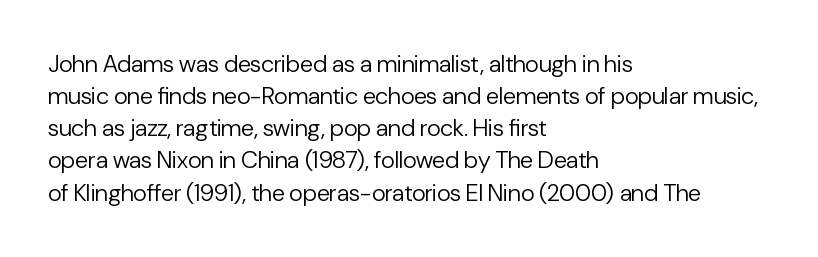
The image shows 24 px text type, upright; set left-aligned, normal line spacing (1.34x), normal letter spacing, not underlined.
